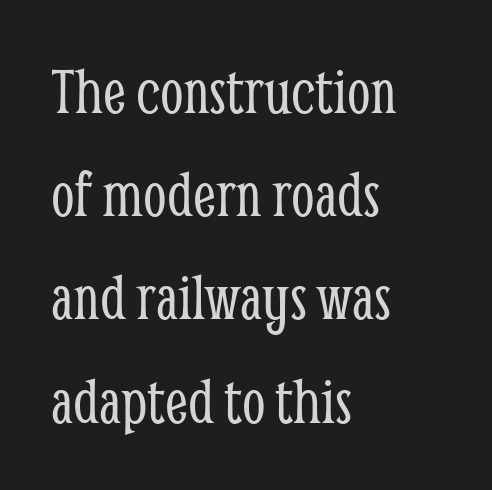
The image shows 67 px light, condensed serif type, upright; set left-aligned, normal line spacing (1.54x), normal letter spacing, not underlined; low stroke contrast and a medium x-height.
